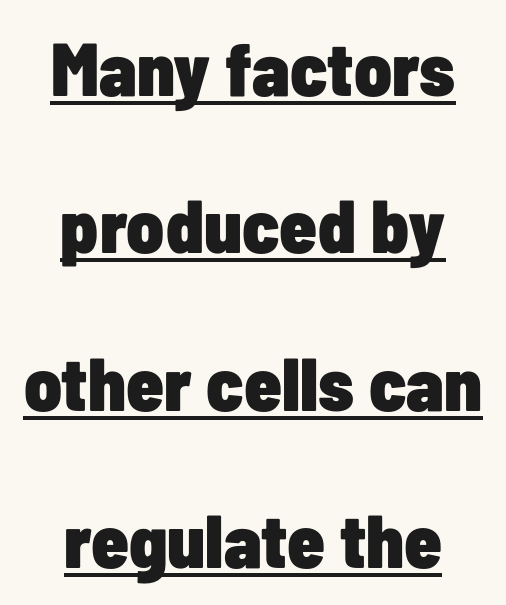
The image shows 75 px heavy, condensed sans-serif type, upright; set centered, loose line spacing (2.1x), normal letter spacing, underlined; low stroke contrast and a medium x-height.
